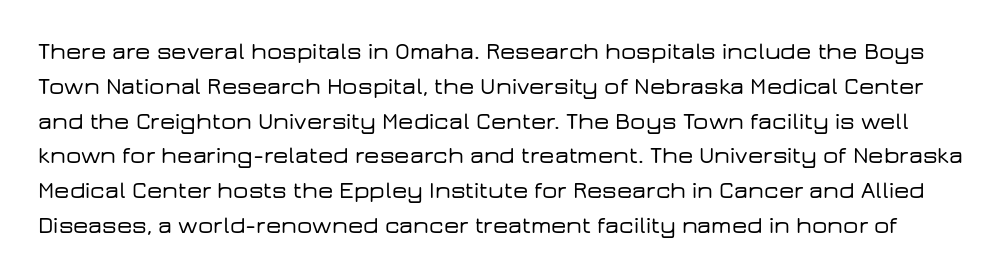
{"italic": "no", "underline": "no", "line_spacing": "normal", "line_spacing_ratio": 1.45, "letter_spacing": "normal", "letter_spacing_em": 0.0, "glyph_px": 24}
